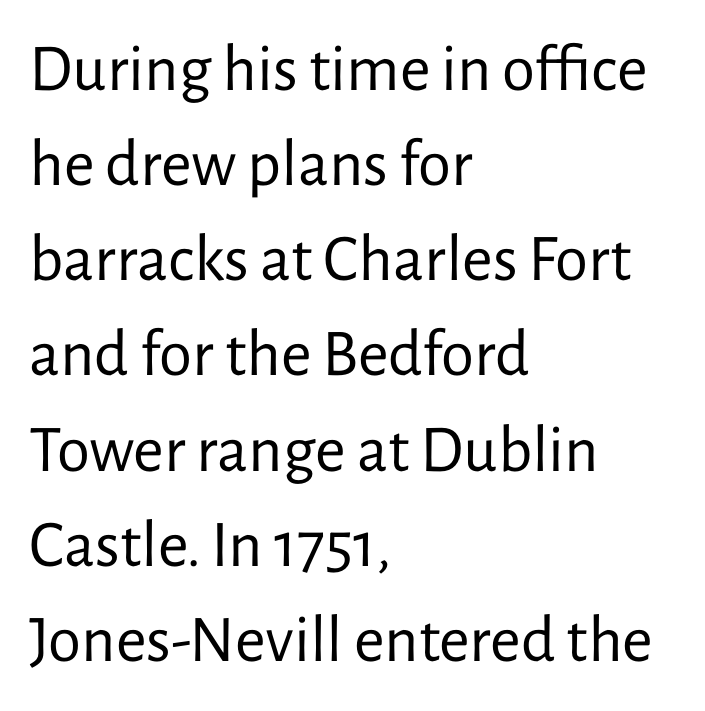
The image shows 67 px regular-weight sans-serif type, upright; set left-aligned, normal line spacing (1.42x), normal letter spacing, not underlined; low stroke contrast and a medium x-height.
